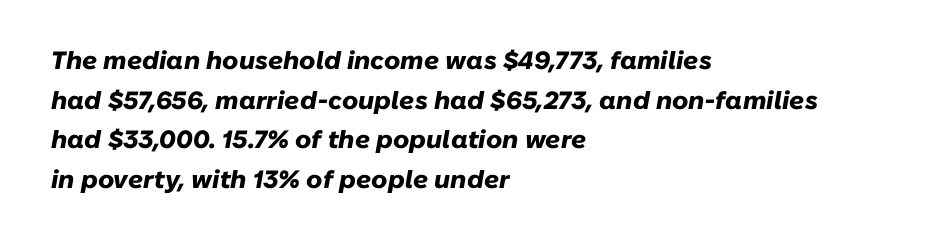
The image shows 25 px bold type, italic (leaning right); set left-aligned, normal line spacing (1.59x), normal letter spacing, not underlined.
